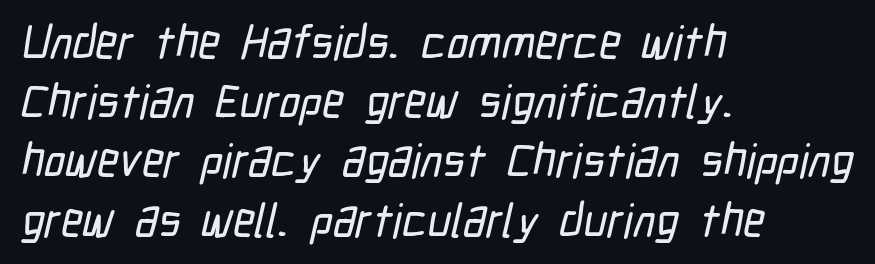
{"serif": "no", "width": "condensed", "stroke_contrast": "low", "x_height": "medium", "monospaced": "no", "underline": "no", "align": "left", "line_spacing": "normal", "line_spacing_ratio": 1.26, "letter_spacing": "normal", "letter_spacing_em": 0.0, "glyph_px": 47}
